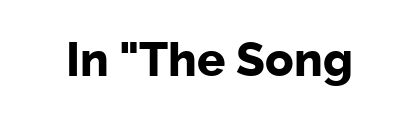
{"serif": "no", "italic": "no", "bold": "yes", "weight": "bold", "width": "normal", "stroke_contrast": "low", "x_height": "medium", "monospaced": "no", "underline": "no", "letter_spacing": "normal", "letter_spacing_em": 0.0, "glyph_px": 47}
